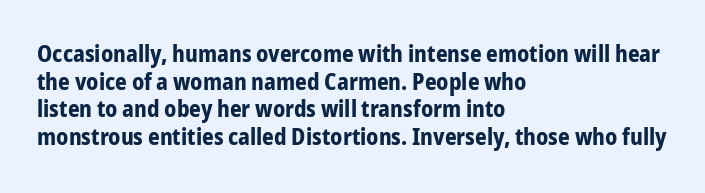
The letters stand upright; this is a roman face. Each word holds together tightly as a unit, with standard inter-letter gaps. Underline: absent. Notice how thick the strokes are: this is what a full bold looks like. The setting favours the left margin, as ordinary paragraphs usually do.
